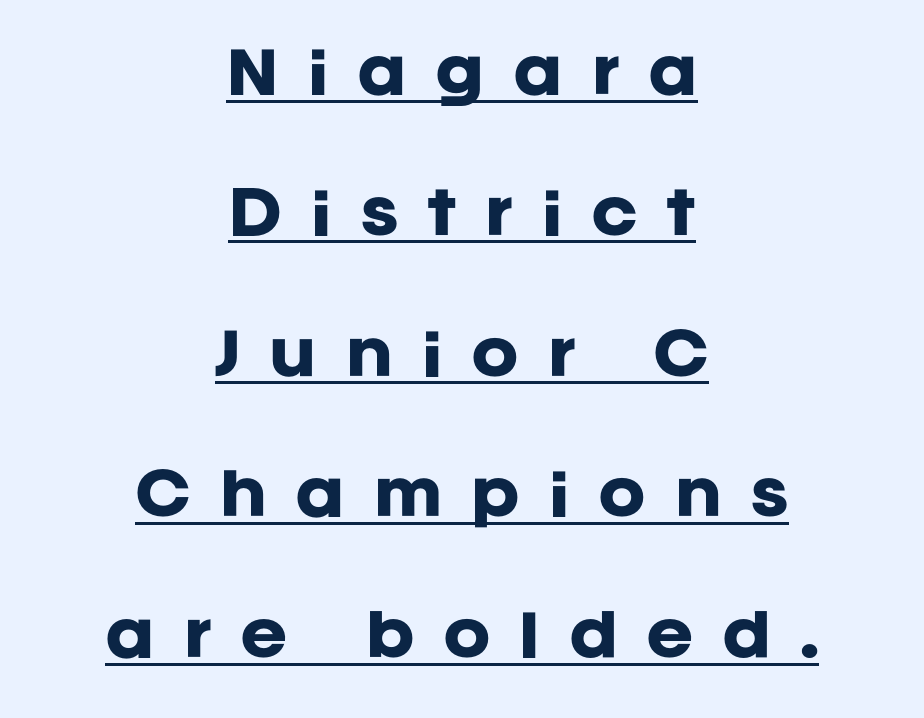
Q: Is the text bold? A: Yes.
Q: Is the text italic (slanted)? A: No, it is upright.
Q: Is the typeface a serif or a sans-serif typeface? A: Sans-serif.
Q: Is the text underlined? A: Yes.
Q: How is the paragraph aligned? A: Centered.
Q: Is the spacing between letters normal or unusually wide? A: Unusually wide.
Q: Is the spacing between lines tight, normal or loose? A: Loose.
Q: Width (condensed, normal, or wide)? A: Normal.
Q: Stroke contrast? A: Low.
Q: x-height? A: Large.
Q: Monospaced? A: No.
